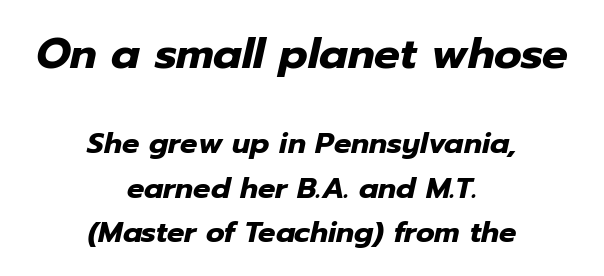
Q: Is the text bold? A: Yes.
Q: Is the text italic (slanted)? A: Yes, it leans right by about 12 degrees.
Q: Is the text underlined? A: No.
Q: How is the paragraph aligned? A: Centered.
Q: Is the spacing between letters normal or unusually wide? A: Normal.
Q: Is the spacing between lines tight, normal or loose? A: Normal.
Q: Which block of text is set in a larger size, the first (top) or the second (bottom)? A: The first (top) one.
Q: Width (condensed, normal, or wide)? A: Normal.
Q: Stroke contrast? A: Low.
Q: x-height? A: Medium.
Q: Monospaced? A: No.
